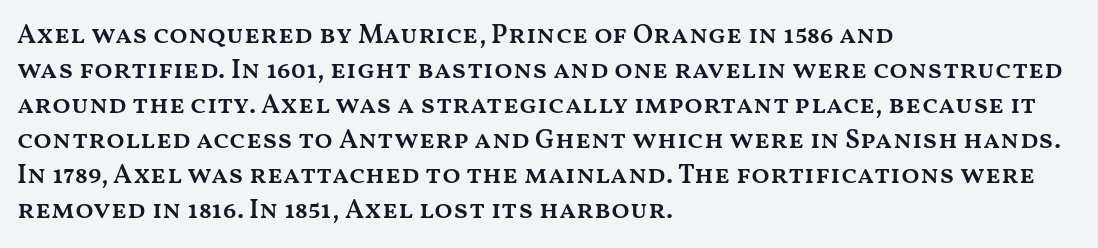
The image shows 27 px text type, upright; set left-aligned, normal line spacing (1.3x), normal letter spacing, not underlined.
